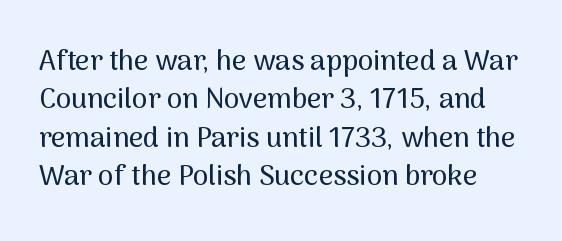
Q: Is the text italic (slanted)? A: No, it is upright.
Q: Is the typeface a serif or a sans-serif typeface? A: Sans-serif.
Q: Is the text underlined? A: No.
Q: Is the spacing between letters normal or unusually wide? A: Normal.
Q: Is the spacing between lines tight, normal or loose? A: Normal.
Q: Width (condensed, normal, or wide)? A: Normal.
Q: Stroke contrast? A: Medium.
Q: x-height? A: Medium.
Q: Monospaced? A: No.
